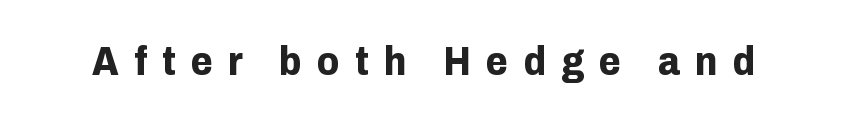
Varying glyph widths throughout — classic text-font behaviour. Glance below the letters and you will spot only blank space. What weight is shown? A full bold with thick strokes. Type style note: lacks serifs. Glyph-to-glyph distance is far greater than everyday printed text.
